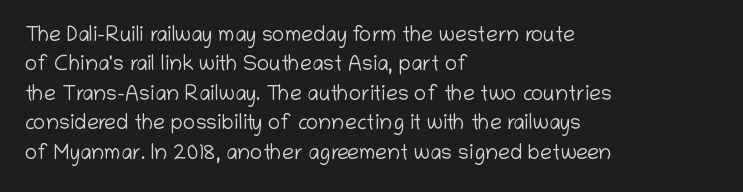
Q: Is the text bold? A: No.
Q: Is the text italic (slanted)? A: No, it is upright.
Q: Is the text underlined? A: No.
Q: How is the paragraph aligned? A: Left-aligned.
Q: Is the spacing between letters normal or unusually wide? A: Normal.
Q: Is the spacing between lines tight, normal or loose? A: Normal.
